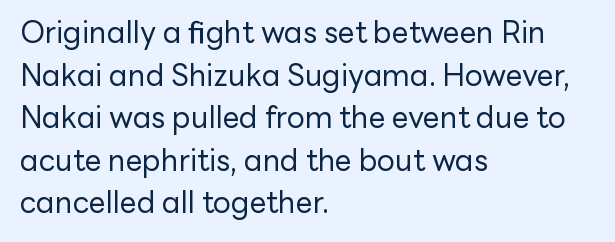
Q: Is the text bold? A: No.
Q: Is the text italic (slanted)? A: No, it is upright.
Q: Is the typeface a serif or a sans-serif typeface? A: Sans-serif.
Q: Is the text underlined? A: No.
Q: How is the paragraph aligned? A: Left-aligned.
Q: Is the spacing between letters normal or unusually wide? A: Normal.
Q: Is the spacing between lines tight, normal or loose? A: Normal.
Q: Width (condensed, normal, or wide)? A: Normal.
Q: Stroke contrast? A: Low.
Q: x-height? A: Medium.
Q: Monospaced? A: No.
